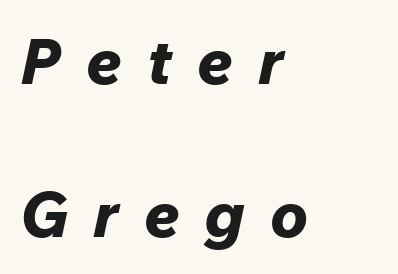
These lines are rendered in a variable-pitch font. The rendering anchors every line to the left-hand side. You'd pick this weight for a headline — it's a proper bold. Nobody drew a line under any word here. These lines have a slow, spaced-out rhythm from letter to letter. This block would shrink considerably if given ordinary leading; it's expanded now.
